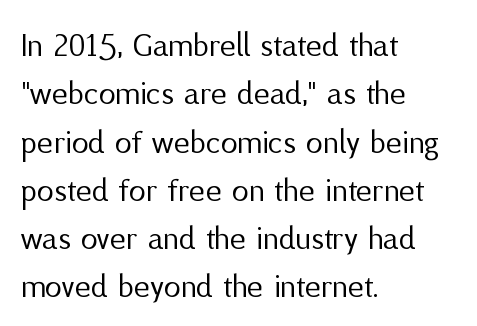
Notice how descenders clear the ascenders below comfortably — that's standard leading. Rendered with straight, roman letterforms. The rendering uses natural spacing where letterforms have individual widths. Letters have the restrained weight of plain body copy at most. Glyph-to-glyph distance matches everyday printed text. Nope, no serifs anywhere on these letters.
